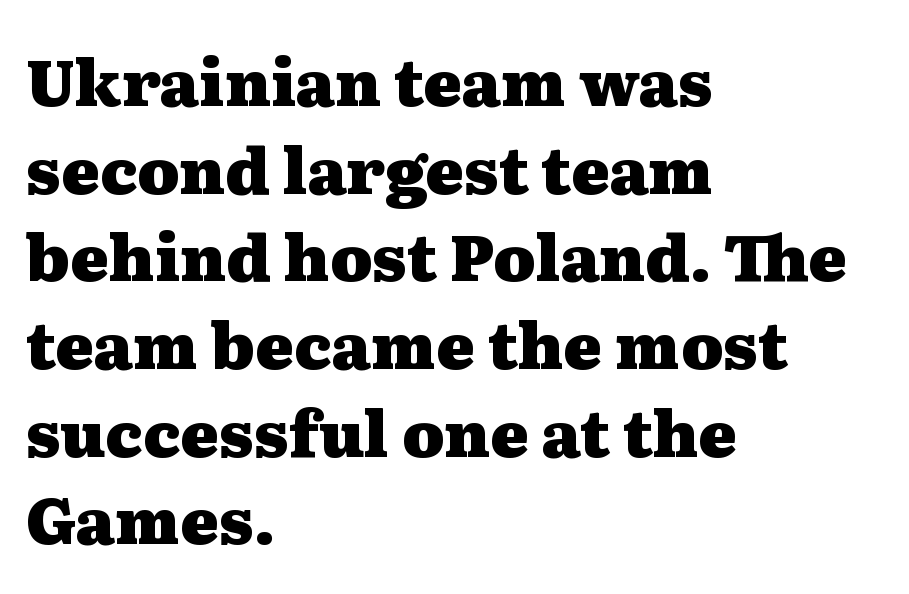
The image shows 64 px heavy, wide serif type, upright; set left-aligned, normal line spacing (1.37x), normal letter spacing, not underlined; medium stroke contrast and a medium x-height.
